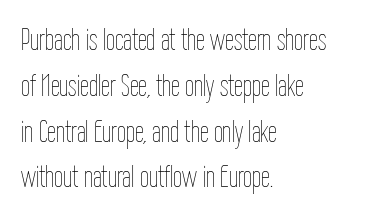
The image shows 32 px thin, condensed type, upright; set left-aligned, normal line spacing (1.43x), normal letter spacing, not underlined; low stroke contrast and a medium x-height.
